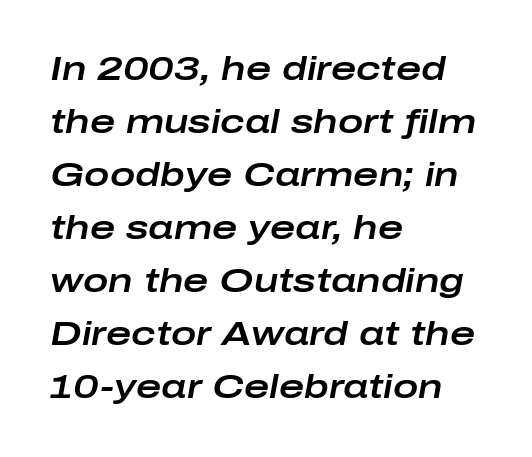
The image shows 34 px wide type, italic (leaning right); set left-aligned, normal line spacing (1.56x), normal letter spacing, not underlined; low stroke contrast and a medium x-height.
